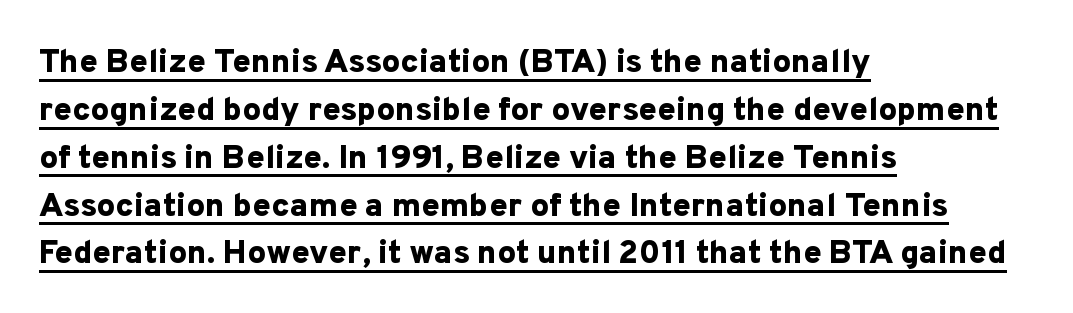
The image shows 33 px bold sans-serif type, upright; set left-aligned, normal line spacing (1.45x), normal letter spacing, underlined; low stroke contrast and a medium x-height.
